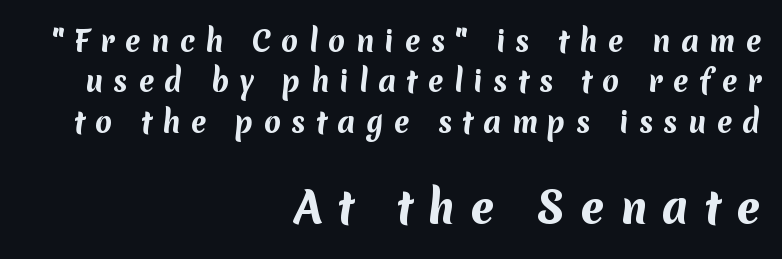
The image shows 42 px bold sans-serif type; set right-aligned, normal line spacing (1.44x), unusually wide letter spacing (+0.36 em), not underlined; the second (bottom) block is 1.5x larger; medium stroke contrast and a medium x-height.
